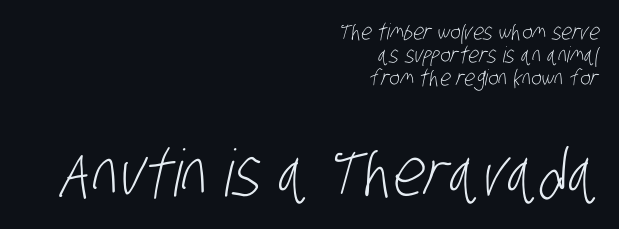
Q: Is the text bold? A: No.
Q: Is the typeface a serif or a sans-serif typeface? A: Sans-serif.
Q: Is the text underlined? A: No.
Q: How is the paragraph aligned? A: Right-aligned.
Q: Is the spacing between letters normal or unusually wide? A: Normal.
Q: Is the spacing between lines tight, normal or loose? A: Tight.
Q: Which block of text is set in a larger size, the first (top) or the second (bottom)? A: The second (bottom) one.
Q: Width (condensed, normal, or wide)? A: Condensed.
Q: Stroke contrast? A: Low.
Q: x-height? A: Large.
Q: Monospaced? A: No.
